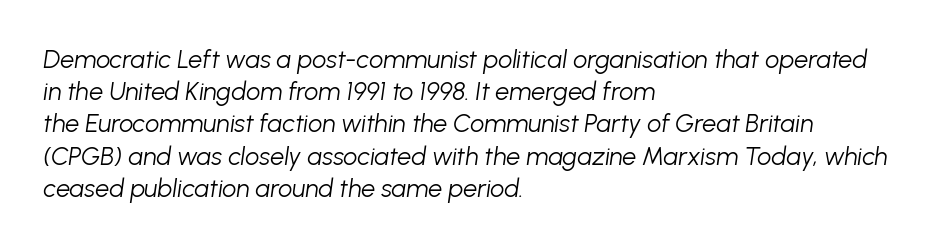
Q: Is the text bold? A: No.
Q: Is the text italic (slanted)? A: Yes, it leans right by about 8 degrees.
Q: Is the text underlined? A: No.
Q: How is the paragraph aligned? A: Left-aligned.
Q: Is the spacing between letters normal or unusually wide? A: Normal.
Q: Is the spacing between lines tight, normal or loose? A: Normal.
